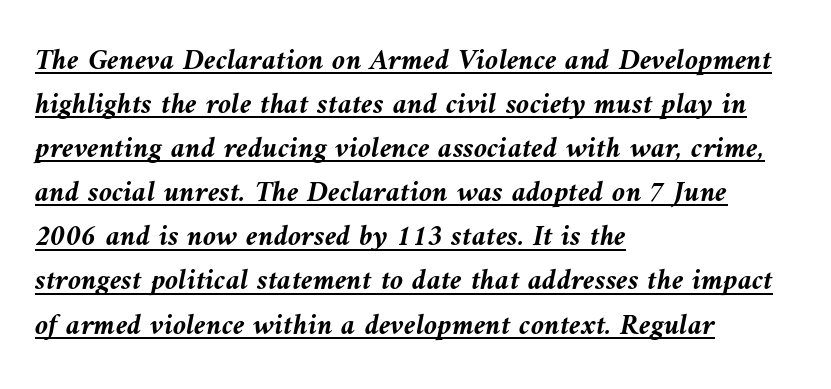
Q: Is the text bold? A: Yes.
Q: Is the text italic (slanted)? A: Yes, it leans left by about 9 degrees.
Q: Is the text underlined? A: Yes.
Q: How is the paragraph aligned? A: Left-aligned.
Q: Is the spacing between letters normal or unusually wide? A: Normal.
Q: Is the spacing between lines tight, normal or loose? A: Normal.
Q: Width (condensed, normal, or wide)? A: Normal.
Q: Stroke contrast? A: Medium.
Q: x-height? A: Medium.
Q: Monospaced? A: No.
